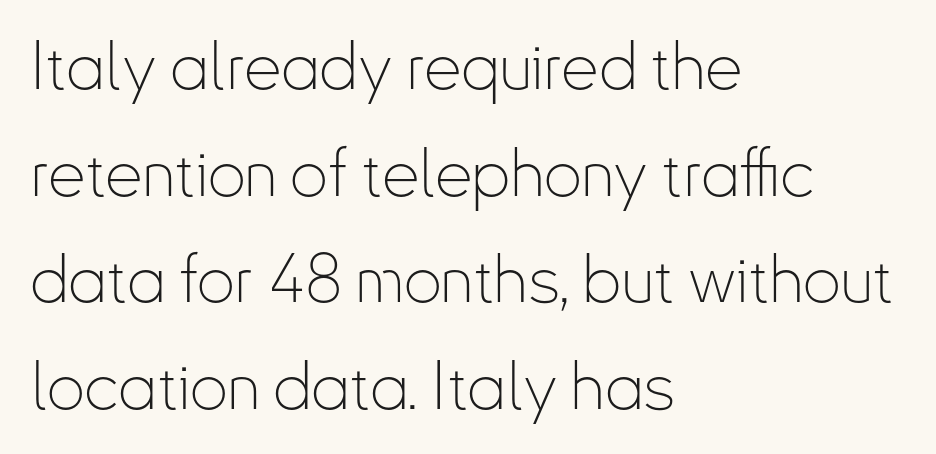
Q: Is the text bold? A: No.
Q: Is the text italic (slanted)? A: No, it is upright.
Q: Is the typeface a serif or a sans-serif typeface? A: Sans-serif.
Q: Is the text underlined? A: No.
Q: How is the paragraph aligned? A: Left-aligned.
Q: Is the spacing between letters normal or unusually wide? A: Normal.
Q: Is the spacing between lines tight, normal or loose? A: Normal.
Q: Width (condensed, normal, or wide)? A: Condensed.
Q: Stroke contrast? A: Low.
Q: x-height? A: Small.
Q: Monospaced? A: No.
